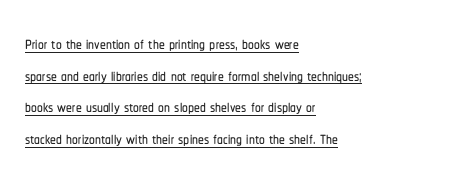
No extra tracking has been applied to these lines. Leading: standard. It's the straight-up-and-down kind of type. Students, observe the line beneath the letters — that is underlining. The paragraph shown leans on its left margin.
